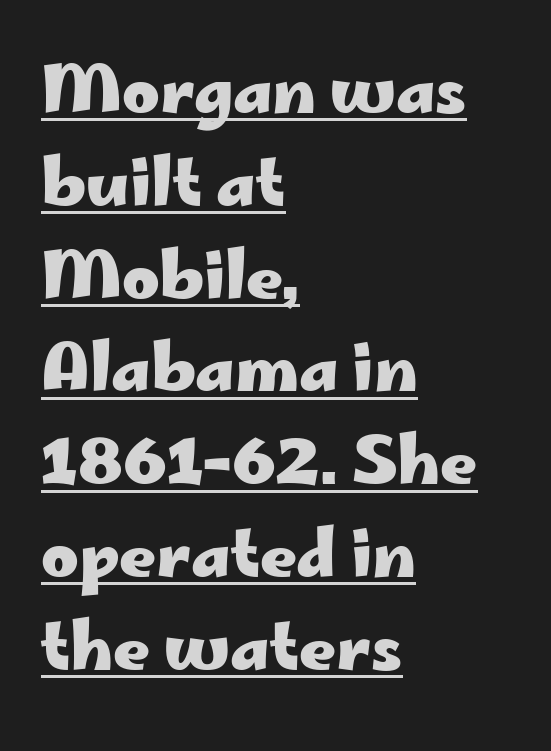
The image shows 64 px heavy, wide sans-serif type, upright; set left-aligned, normal line spacing (1.45x), normal letter spacing, underlined; low stroke contrast and a small x-height.
